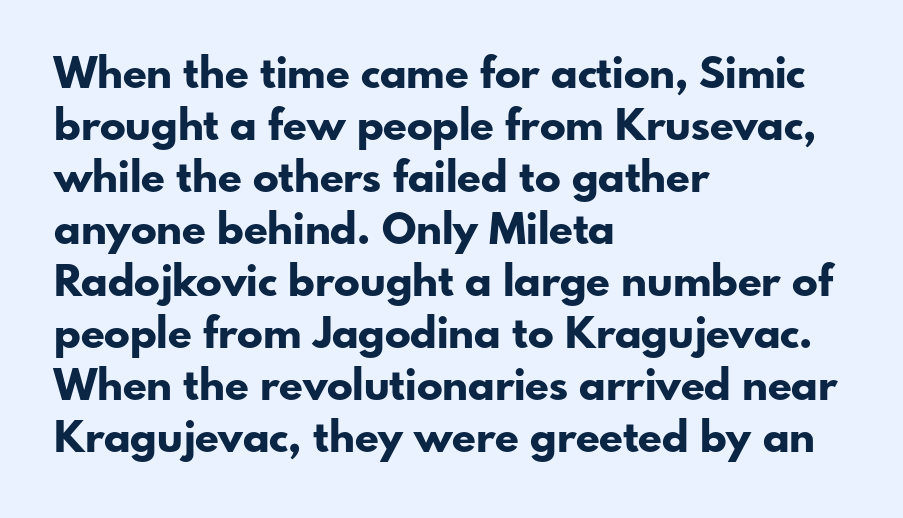
The image shows 43 px bold sans-serif type, upright; set left-aligned, line spacing 1.21x, normal letter spacing, not underlined; low stroke contrast and a small x-height.
